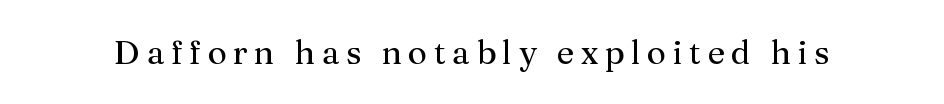
Q: Is the text bold? A: No.
Q: Is the text italic (slanted)? A: No, it is upright.
Q: Is the typeface a serif or a sans-serif typeface? A: Serif.
Q: Is the text underlined? A: No.
Q: Is the spacing between letters normal or unusually wide? A: Unusually wide.
Q: Width (condensed, normal, or wide)? A: Normal.
Q: Stroke contrast? A: Medium.
Q: x-height? A: Medium.
Q: Monospaced? A: No.
